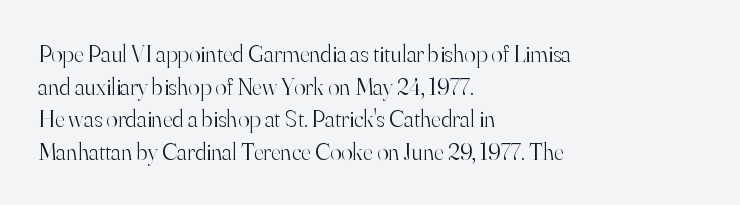
The image shows 24 px text type, upright; set left-aligned, normal line spacing (1.36x), normal letter spacing, not underlined.
